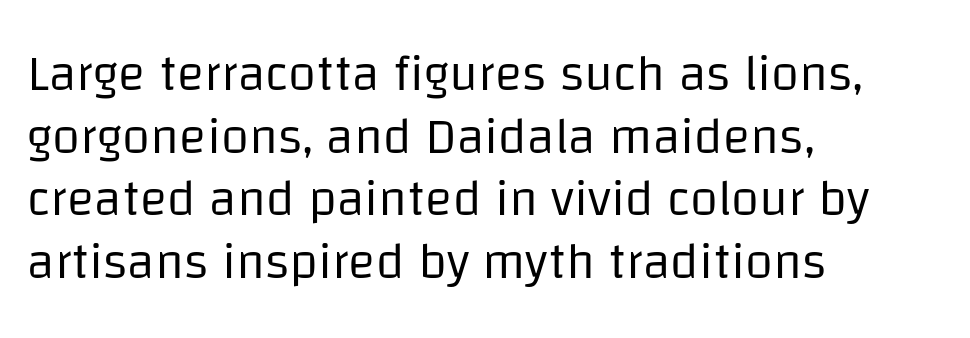
Serifs: no, the terminals of the letterforms are clean. Beneath every word, the page is bare. A roman cut, with each character standing at attention. The ragged edge is on the right, which tells us the setting is flush left. The cut favours lightness, reaching ordinary text weight at its darkest.
